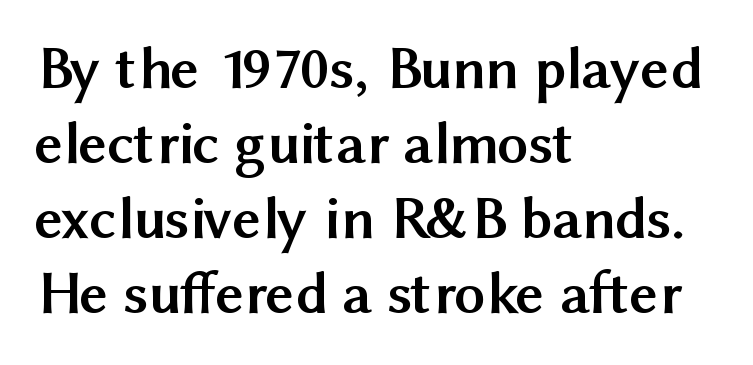
Q: Is the text bold? A: Yes.
Q: Is the text italic (slanted)? A: No, it is upright.
Q: Is the typeface a serif or a sans-serif typeface? A: Sans-serif.
Q: Is the text underlined? A: No.
Q: How is the paragraph aligned? A: Left-aligned.
Q: Is the spacing between letters normal or unusually wide? A: Normal.
Q: Width (condensed, normal, or wide)? A: Normal.
Q: Stroke contrast? A: Medium.
Q: x-height? A: Medium.
Q: Monospaced? A: No.
